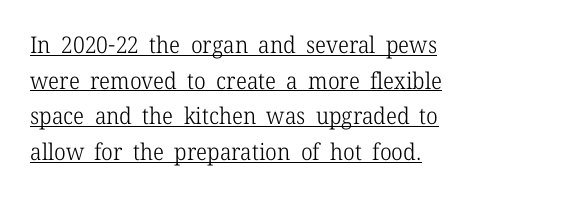
The image shows 23 px text type, upright; set left-aligned, normal line spacing (1.55x), normal letter spacing, underlined.
